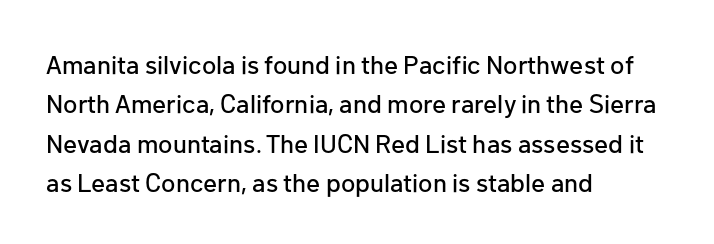
Q: Is the text italic (slanted)? A: No, it is upright.
Q: Is the text underlined? A: No.
Q: How is the paragraph aligned? A: Left-aligned.
Q: Is the spacing between letters normal or unusually wide? A: Normal.
Q: Is the spacing between lines tight, normal or loose? A: Normal.
